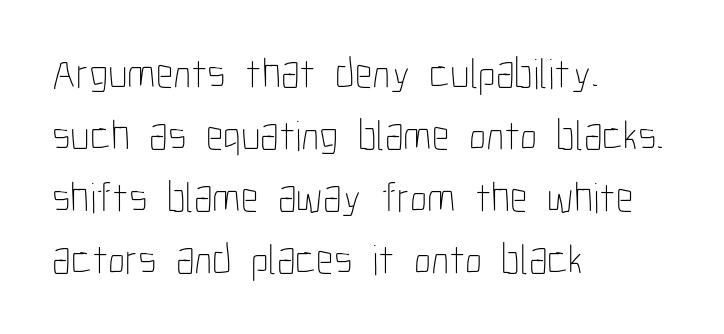
{"italic": "no", "bold": "no", "weight": "thin", "width": "condensed", "stroke_contrast": "low", "x_height": "medium", "monospaced": "no", "underline": "no", "align": "left", "line_spacing": "normal", "line_spacing_ratio": 1.44, "letter_spacing": "normal", "letter_spacing_em": 0.0, "glyph_px": 43}
